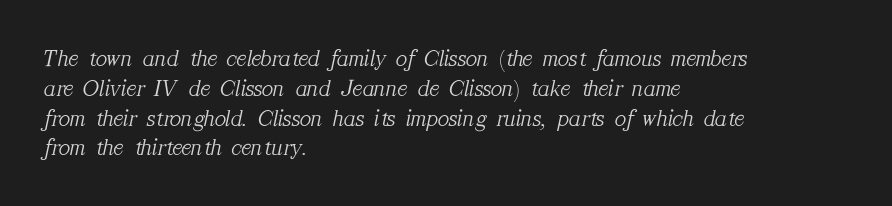
{"italic": "yes", "lean": "right", "slant_degrees": 12, "bold": "no", "underline": "no", "align": "left", "line_spacing_ratio": 1.24, "letter_spacing": "normal", "letter_spacing_em": 0.0, "glyph_px": 24}
